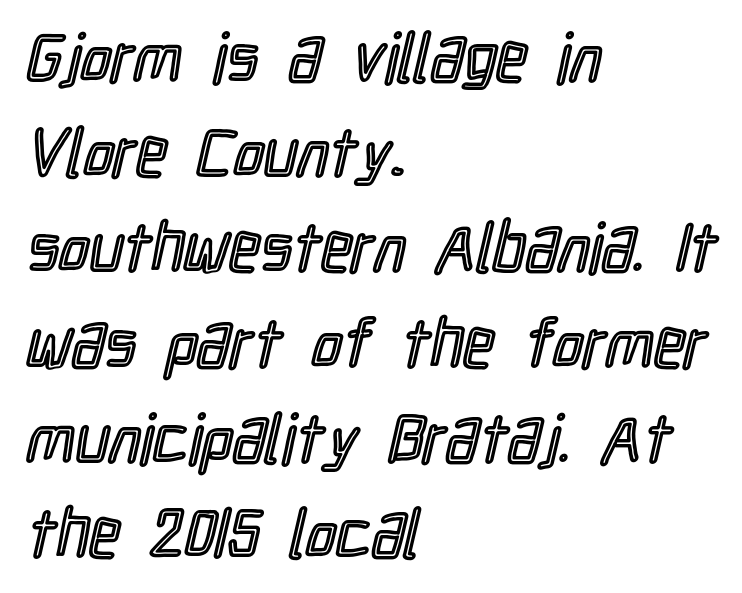
One glance says typical: line gaps are just what's usual. A clean baseline with only descenders dipping below it. Think of a printed novel: that variable character pitch is what you see here. This sample is left-justified, so line endings fall wherever the words run out. Default kerning and tracking; the words read as compact shapes.
